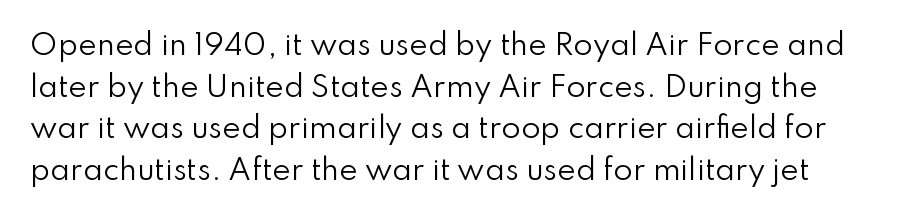
The image shows 28 px regular-weight sans-serif type, upright; set normal line spacing (1.49x), normal letter spacing, not underlined; low stroke contrast and a small x-height.
